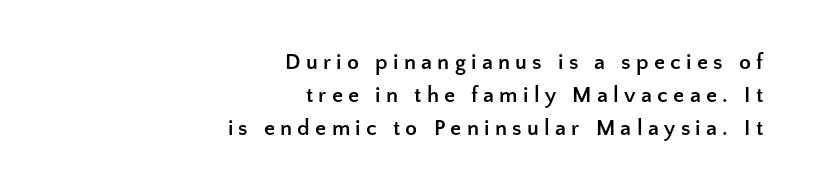
Tall strokes in this sample are plumb rather than angled. Does the copy run flush right? Yes — the right margin is perfectly even. Weight: bold. Each new line begins a customary step beneath the previous one. The letters are spread apart with noticeably loose tracking.
